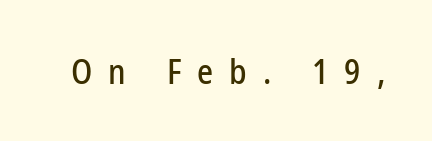
The image shows 34 px condensed sans-serif type, upright; set unusually wide letter spacing (+0.47 em), not underlined; low stroke contrast and a medium x-height.
